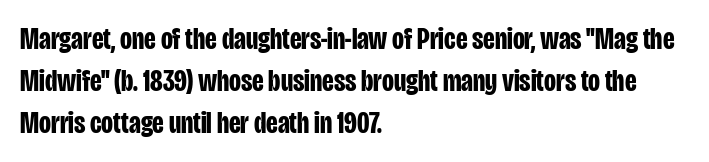
The image shows 31 px bold, condensed sans-serif type, upright; set left-aligned, normal line spacing (1.35x), normal letter spacing, not underlined; low stroke contrast and a large x-height.
